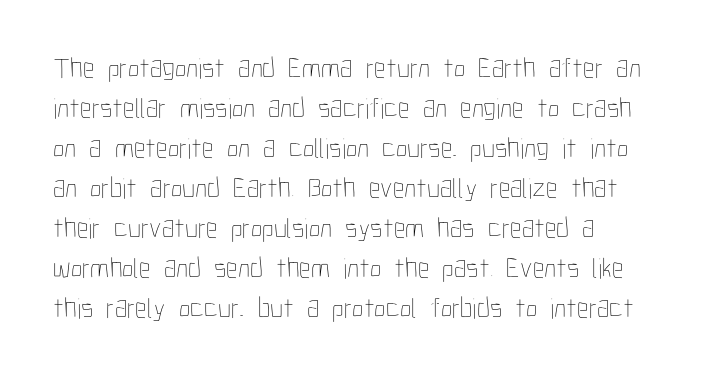
Notice how the stems are strictly vertical — no italics here. Each line starts at the same left margin while the right side varies. Stems and bowls with no extra thickness — not bold. Here the designer chose a conventional face with non-uniform glyph widths. Any mark beneath the type? The region is blank.
